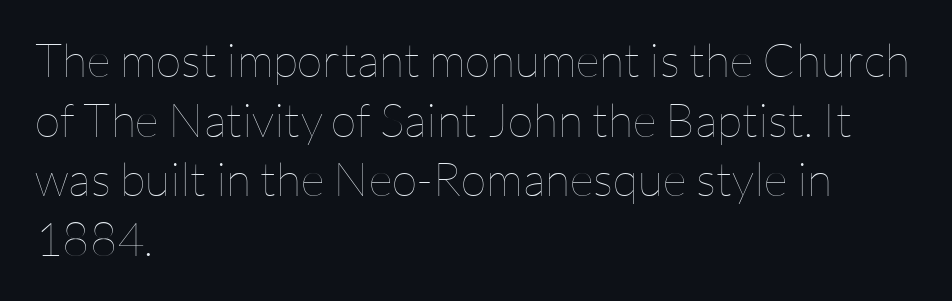
{"italic": "no", "bold": "no", "weight": "thin", "width": "normal", "stroke_contrast": "low", "x_height": "medium", "monospaced": "no", "underline": "no", "align": "left", "line_spacing": "normal", "line_spacing_ratio": 1.27, "letter_spacing": "normal", "letter_spacing_em": 0.0, "glyph_px": 47}
